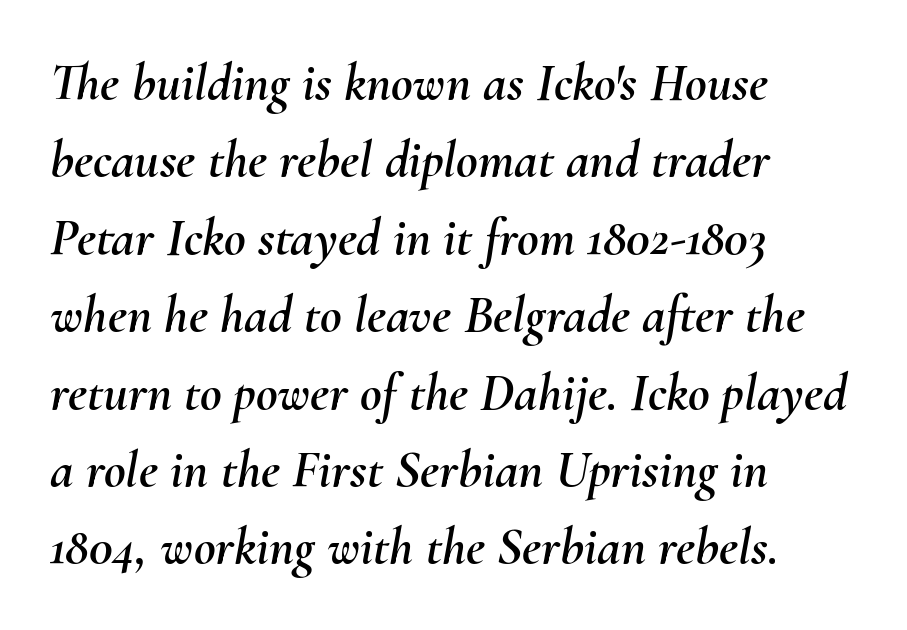
This sample has the flowing, uneven cadence of proportional lettering. Interline gaps are of average width in this sample. Characters are canted at an angle relative to the baseline's perpendicular. What stands out about the letter spacing? Nothing — it is the standard amount.
